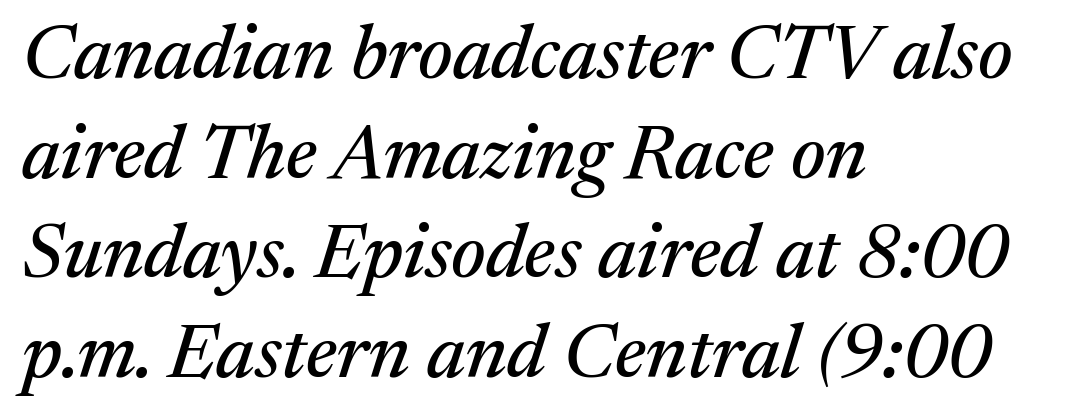
No word sits above an underline. This sample has the flowing, uneven cadence of proportional lettering. Interline gaps are of average width in this sample. The text block is weighted toward the left margin, trailing off unevenly rightward. What stands out about the letter spacing? Nothing — it is the standard amount.
